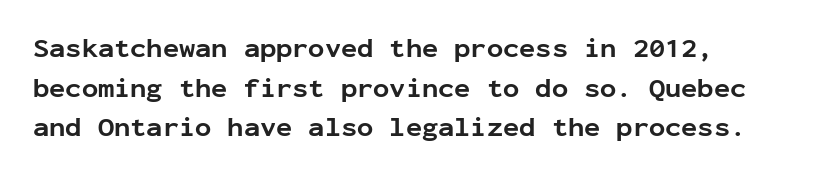
The image shows 27 px bold type, upright; set normal line spacing (1.47x), normal letter spacing, not underlined.
